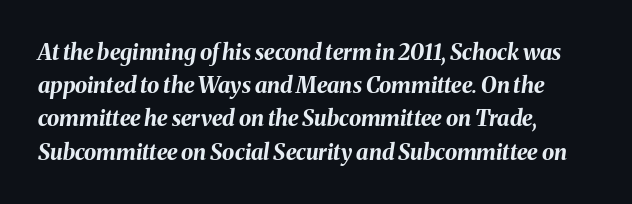
{"italic": "yes", "lean": "right", "slant_degrees": 8, "bold": "yes", "underline": "no", "align": "left", "line_spacing": "normal", "line_spacing_ratio": 1.51, "letter_spacing": "normal", "letter_spacing_em": 0.0, "glyph_px": 22}
